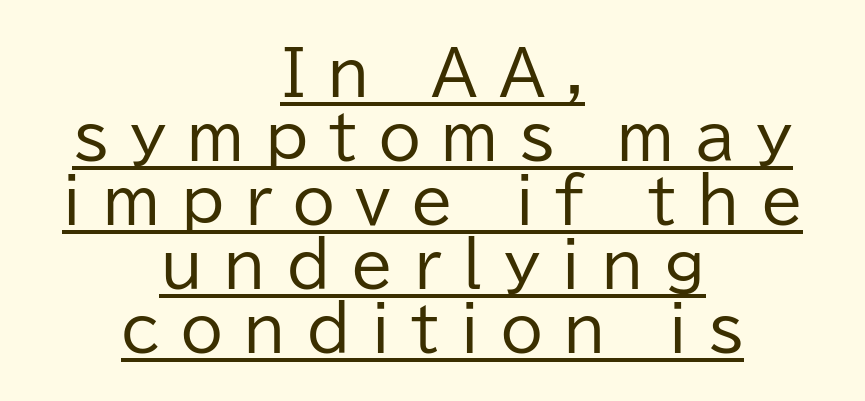
{"serif": "no", "italic": "no", "bold": "no", "weight": "regular", "width": "normal", "stroke_contrast": "low", "x_height": "medium", "monospaced": "no", "underline": "yes", "align": "center", "line_spacing": "tight", "line_spacing_ratio": 1.05, "letter_spacing": "wide", "letter_spacing_em": 0.34, "glyph_px": 61}
